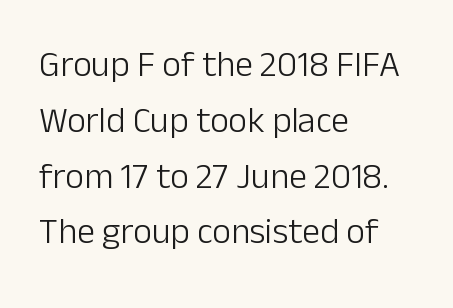
The image shows 36 px light sans-serif type, upright; set left-aligned, normal line spacing (1.55x), normal letter spacing, not underlined; low stroke contrast and a medium x-height.
